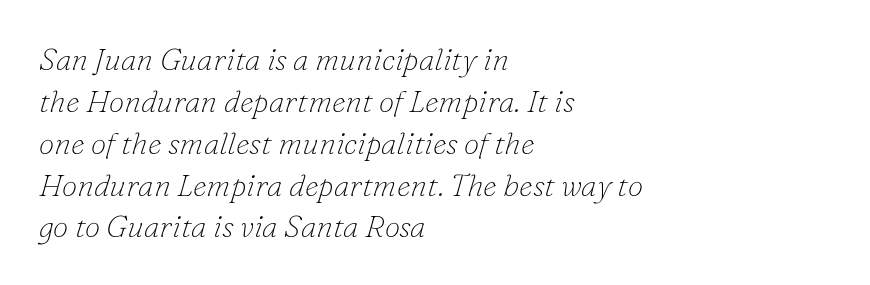
{"serif": "yes", "italic": "yes", "lean": "right", "slant_degrees": 16, "bold": "no", "weight": "thin", "width": "normal", "stroke_contrast": "low", "x_height": "small", "monospaced": "no", "underline": "no", "align": "left", "line_spacing": "normal", "line_spacing_ratio": 1.35, "letter_spacing": "normal", "letter_spacing_em": 0.0, "glyph_px": 31}
